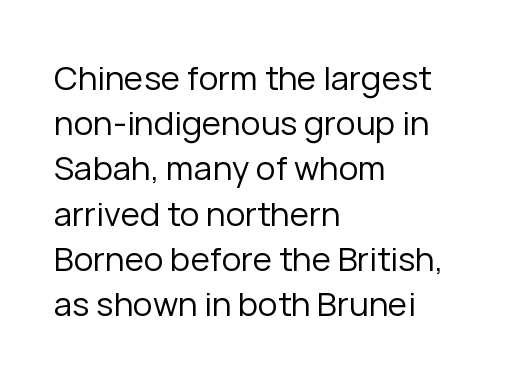
{"serif": "no", "italic": "no", "bold": "no", "weight": "regular", "width": "normal", "stroke_contrast": "low", "x_height": "medium", "monospaced": "no", "underline": "no", "align": "left", "line_spacing": "normal", "line_spacing_ratio": 1.37, "letter_spacing": "normal", "letter_spacing_em": 0.0, "glyph_px": 33}
